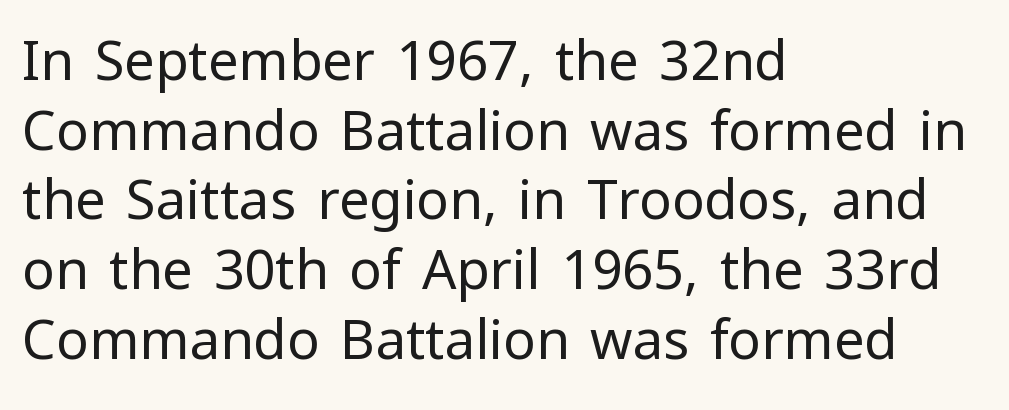
{"serif": "no", "italic": "no", "bold": "no", "weight": "regular", "width": "normal", "stroke_contrast": "low", "x_height": "medium", "monospaced": "no", "underline": "no", "align": "left", "line_spacing": "normal", "line_spacing_ratio": 1.29, "letter_spacing": "normal", "letter_spacing_em": 0.0, "glyph_px": 54}
